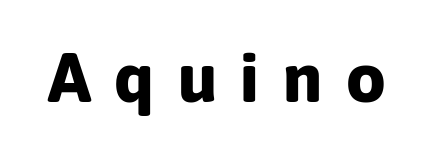
Has an underline been added? It has not. Does the lettering tilt? It doesn't — this is upright. The passage shown is emphatically bold. This rendering employs a face without finishing strokes, i.e., a sans-serif. The rendering uses natural spacing where letterforms have individual widths.
